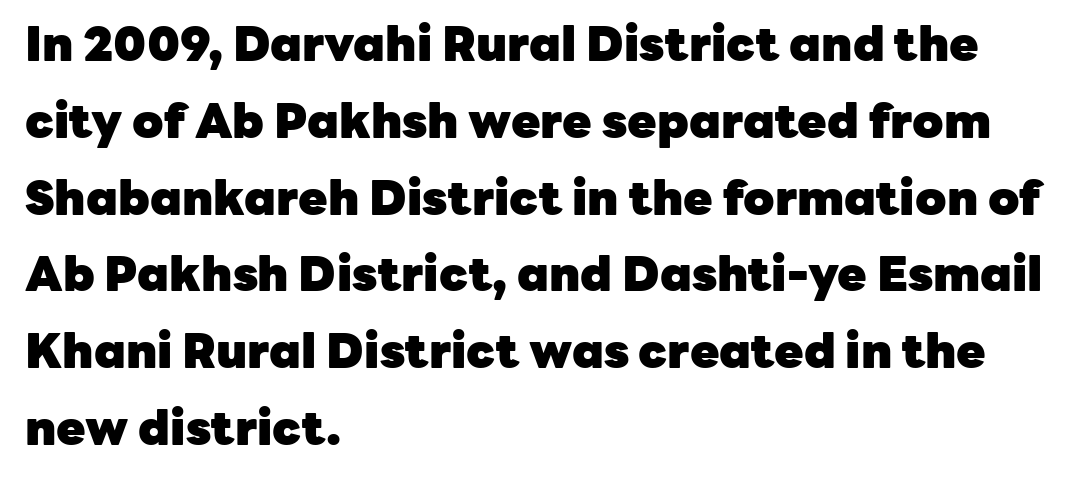
The image shows 48 px heavy sans-serif type, upright; set left-aligned, normal line spacing (1.6x), normal letter spacing, not underlined; low stroke contrast and a medium x-height.
